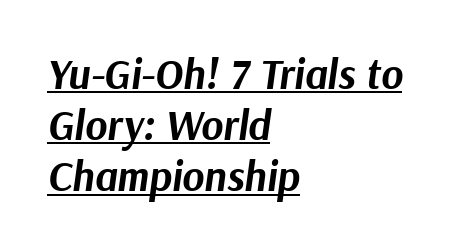
The image shows 42 px bold type, italic (leaning right); set left-aligned, line spacing 1.22x, normal letter spacing, underlined; medium stroke contrast and a medium x-height.
